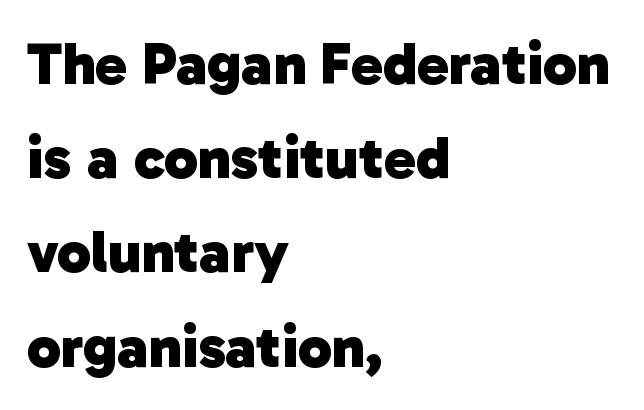
The image shows 60 px heavy sans-serif type; set left-aligned, normal line spacing (1.57x), normal letter spacing, not underlined; low stroke contrast and a medium x-height.
